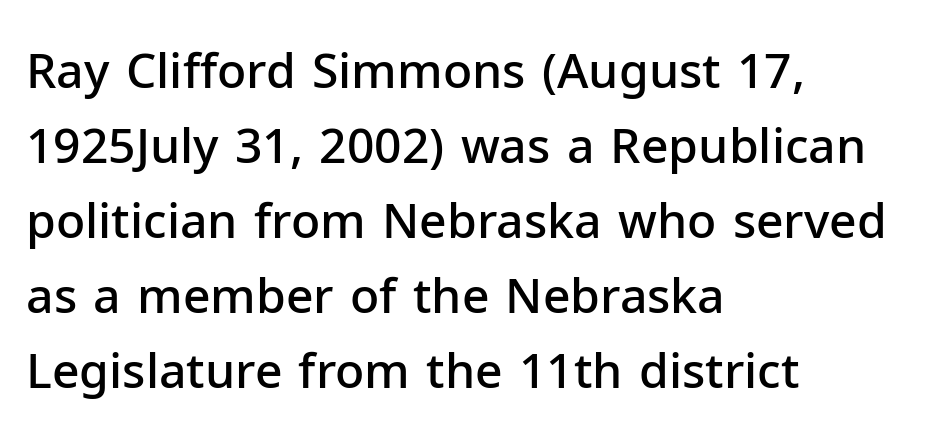
Q: Is the text bold? A: Semi-bold.
Q: Is the text italic (slanted)? A: No, it is upright.
Q: Is the typeface a serif or a sans-serif typeface? A: Sans-serif.
Q: Is the text underlined? A: No.
Q: How is the paragraph aligned? A: Left-aligned.
Q: Is the spacing between letters normal or unusually wide? A: Normal.
Q: Is the spacing between lines tight, normal or loose? A: Normal.
Q: Width (condensed, normal, or wide)? A: Normal.
Q: Stroke contrast? A: Low.
Q: x-height? A: Medium.
Q: Monospaced? A: No.
